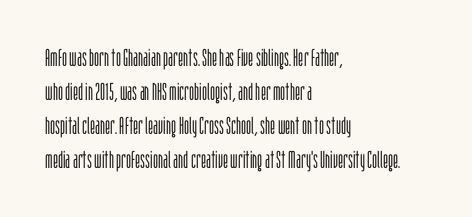
Decoration check: the copy has no underline. Teacher's note: observe the even left margin — that is flush-left alignment. Interline gaps are of average width in this sample. No chunkiness to these letters — they're not bold. These lines were composed using upright roman letters.
